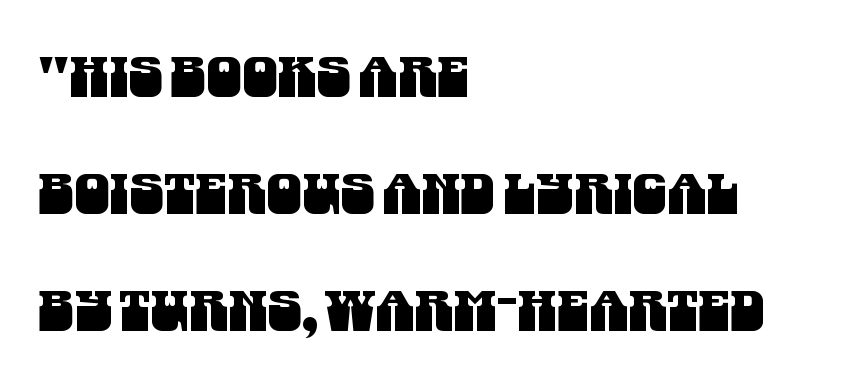
The image shows 56 px condensed sans-serif type; set left-aligned, loose line spacing (2.09x), normal letter spacing, not underlined; medium stroke contrast and a large x-height.
